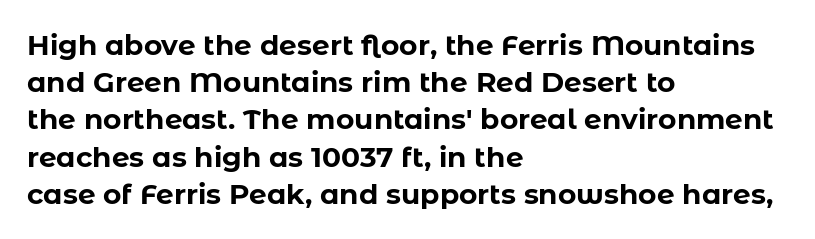
Caption: bold face, heavy strokes. Reading down the column, the eye jumps a familiar distance to each next line. Do the characters align in a grid? No, the font is proportional. Honestly, there is no underline to notice here at all. Italic: no, the glyphs are upright roman.
